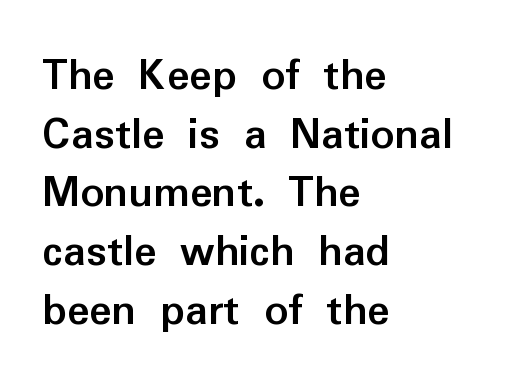
Between one letter and the next there's only the usual sliver of space. The glyphs in this specimen are sans serif. The strip under each line holds only bare page. Nope, not italic — everything's standing straight.
